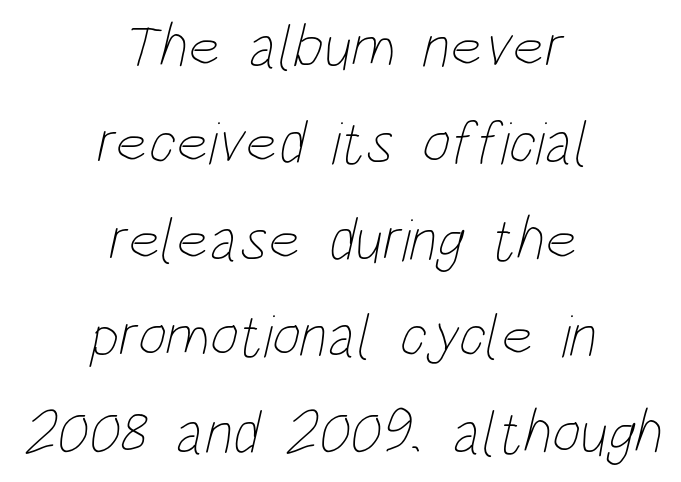
Honestly, the row spacing looks completely unremarkable. Reading down the block, each line starts at a different indent, mirrored at its end. Descenders are the only things crossing below the line. Weight: regular or lighter. Is this a fixed-width face? No — the glyphs have proportional, varying widths. Does extra space separate the letters? No, they use regular spacing.
